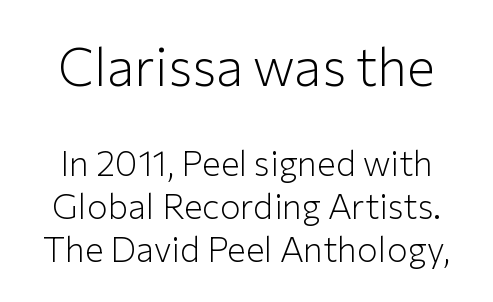
The image shows 53 px light sans-serif type, upright; set line spacing 1.23x, normal letter spacing, not underlined; the first (top) block is 1.51x larger; low stroke contrast and a medium x-height.
